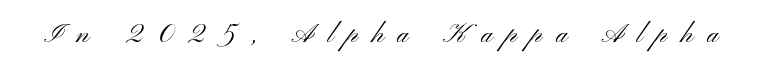
Display-style spreading of the glyphs; the letterfit is very open. Descender tails drop into unmarked territory. Here the designer chose a conventional face with non-uniform glyph widths. These lines are composed in type without serifs.
